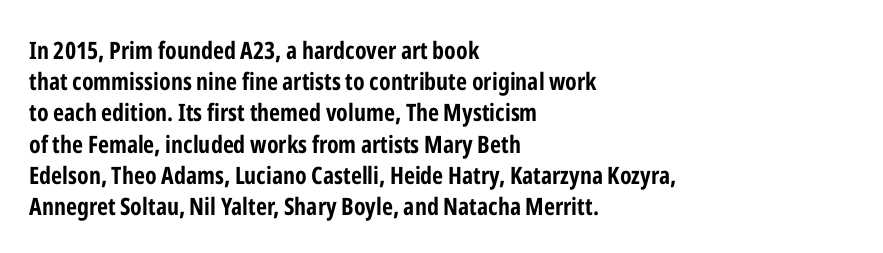
Every letter is thick-stroked: bold, no question. Line starts are locked; line ends wander. What's the leading like? Ordinary, nothing unusual. Glance below the letters and you will spot only blank space.
